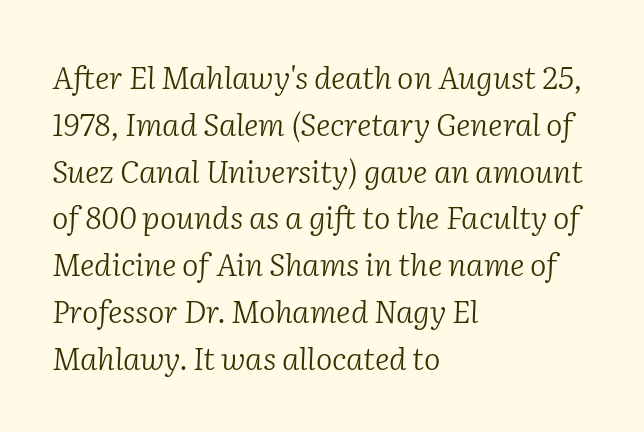
Think of a printed novel: that variable character pitch is what you see here. The paragraph has a hard left edge and a soft right edge. Is this a heavy cut? Hardly; it is regular or lighter. The leading is moderate, giving the passage an even texture. This sample uses an oblique cut, with every glyph tilted off the vertical.
